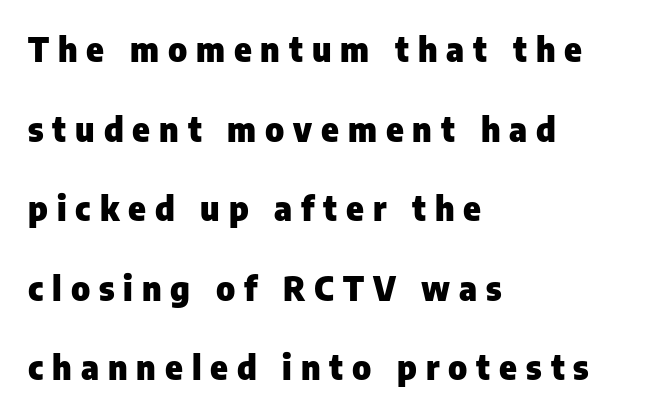
These lines have a slow, spaced-out rhythm from letter to letter. The typesetting leans heavy: a genuine bold. Do the letters lean? They stand straight. Clear beneath every line of the passage. The letters advance in unequal steps, a hallmark of proportional type. Which margin do the lines hug? The left one — the right edge is uneven.
